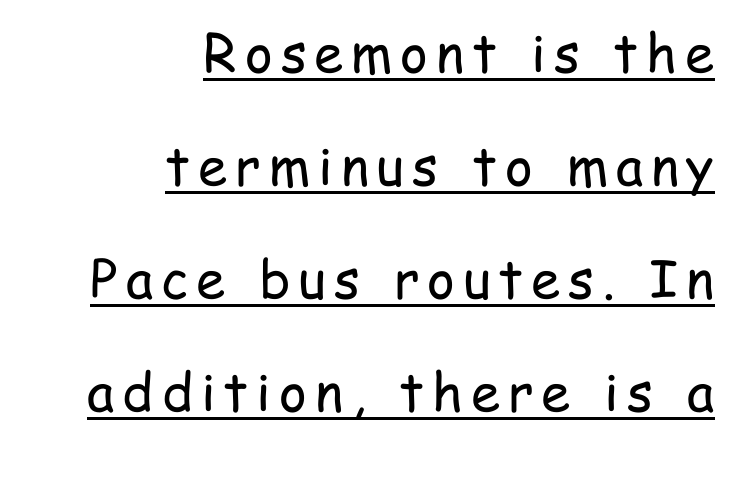
{"serif": "no", "italic": "no", "bold": "no", "weight": "regular", "width": "condensed", "stroke_contrast": "low", "x_height": "medium", "monospaced": "no", "underline": "yes", "align": "right", "line_spacing": "loose", "line_spacing_ratio": 2.13, "glyph_px": 53}
